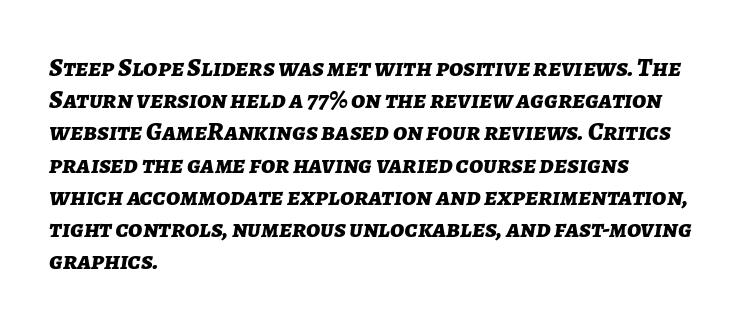
{"italic": "yes", "lean": "right", "slant_degrees": 7, "bold": "yes", "underline": "no", "align": "left", "line_spacing_ratio": 1.24, "letter_spacing": "normal", "letter_spacing_em": 0.0, "glyph_px": 26}
